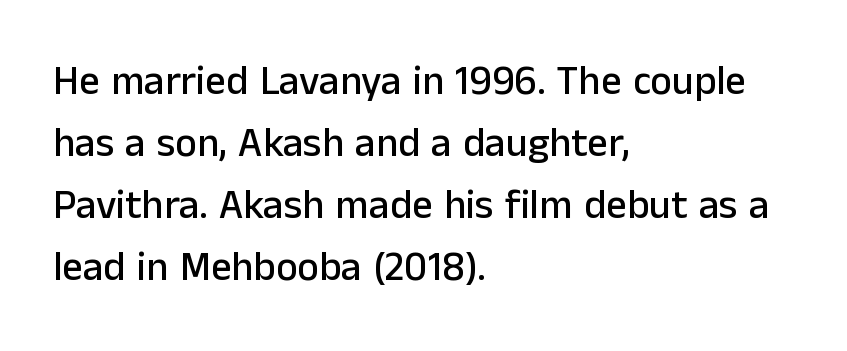
The image shows 41 px sans-serif type, upright; set left-aligned, normal line spacing (1.51x), normal letter spacing, not underlined; low stroke contrast and a medium x-height.
